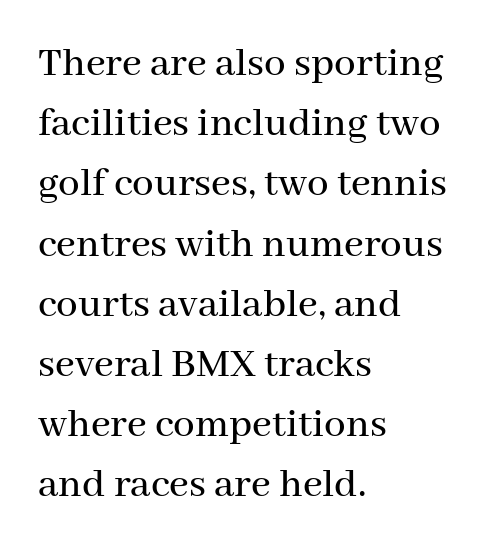
Q: Is the text italic (slanted)? A: No, it is upright.
Q: Is the typeface a serif or a sans-serif typeface? A: Serif.
Q: Is the text underlined? A: No.
Q: How is the paragraph aligned? A: Left-aligned.
Q: Is the spacing between letters normal or unusually wide? A: Normal.
Q: Is the spacing between lines tight, normal or loose? A: Normal.
Q: Width (condensed, normal, or wide)? A: Normal.
Q: Stroke contrast? A: Medium.
Q: x-height? A: Medium.
Q: Monospaced? A: No.
